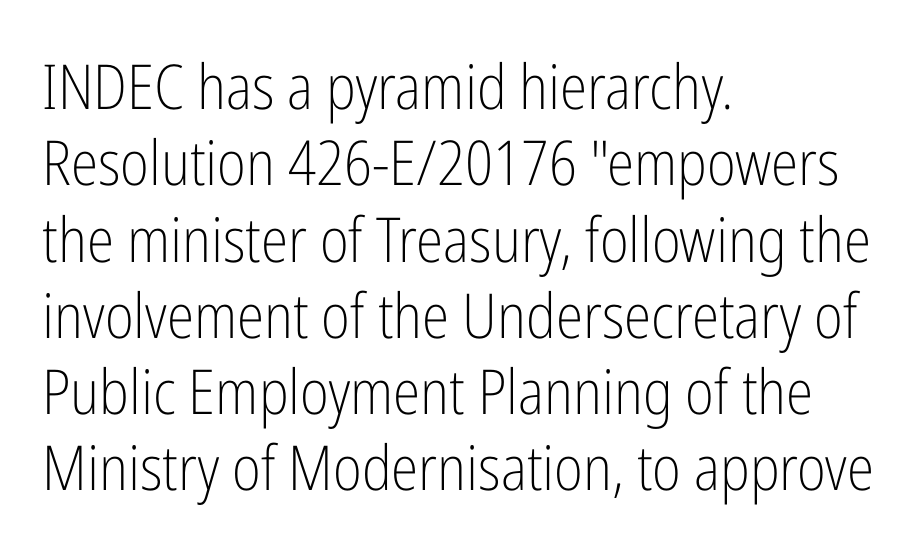
The image shows 62 px light, condensed sans-serif type, upright; set left-aligned, line spacing 1.23x, normal letter spacing, not underlined; low stroke contrast and a medium x-height.
